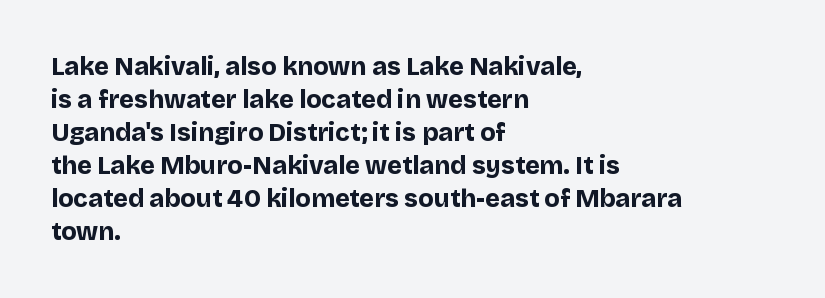
The image shows 25 px bold type, upright; set left-aligned, normal line spacing (1.32x), normal letter spacing, not underlined.
